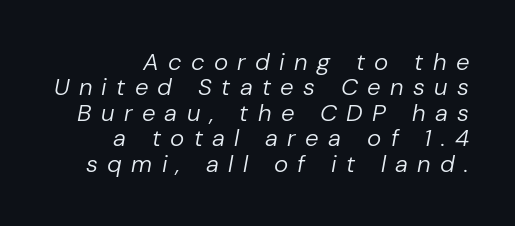
{"italic": "yes", "lean": "right", "slant_degrees": 10, "bold": "no", "underline": "no", "align": "right", "line_spacing": "tight", "line_spacing_ratio": 1.06, "letter_spacing": "wide", "letter_spacing_em": 0.39, "glyph_px": 24}
